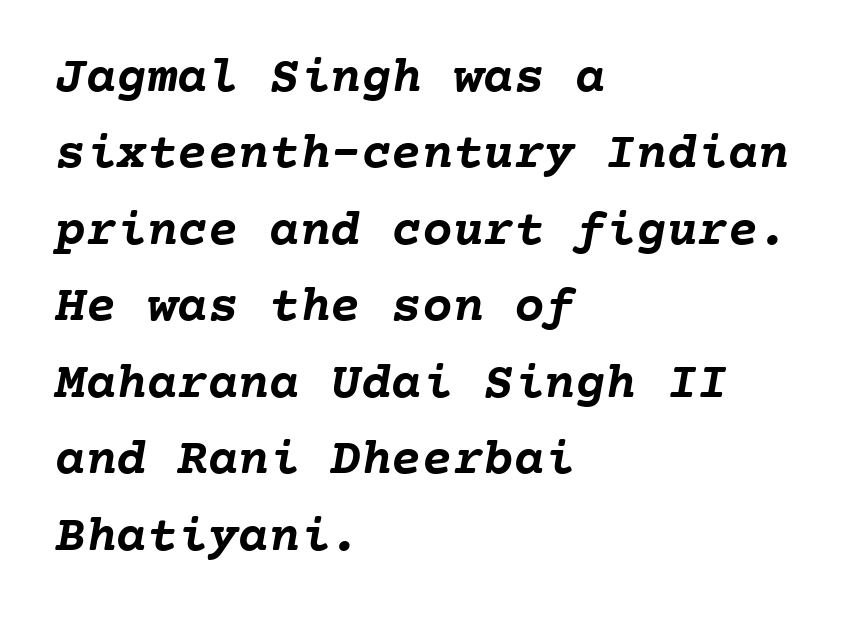
Q: Is the text bold? A: Yes.
Q: Is the text underlined? A: No.
Q: How is the paragraph aligned? A: Left-aligned.
Q: Is the spacing between letters normal or unusually wide? A: Normal.
Q: Is the spacing between lines tight, normal or loose? A: Normal.
Q: Width (condensed, normal, or wide)? A: Normal.
Q: Stroke contrast? A: Low.
Q: x-height? A: Medium.
Q: Monospaced? A: Yes.
